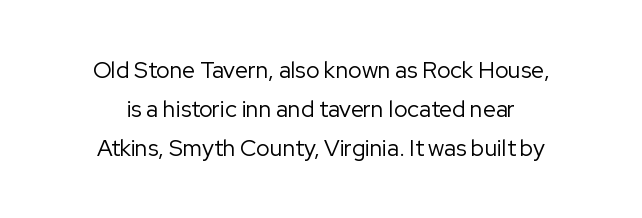
Q: Is the text bold? A: No.
Q: Is the text italic (slanted)? A: No, it is upright.
Q: Is the text underlined? A: No.
Q: How is the paragraph aligned? A: Centered.
Q: Is the spacing between letters normal or unusually wide? A: Normal.
Q: Is the spacing between lines tight, normal or loose? A: Normal.
